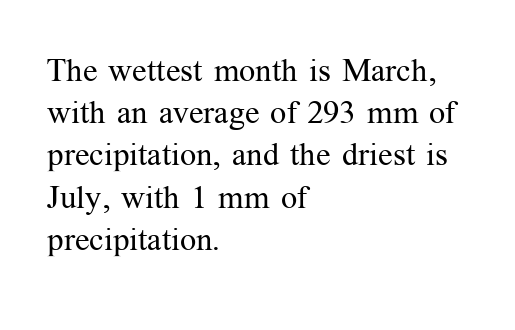
{"serif": "yes", "italic": "no", "bold": "no", "weight": "regular", "width": "normal", "stroke_contrast": "medium", "x_height": "medium", "monospaced": "no", "underline": "no", "align": "left", "line_spacing": "normal", "line_spacing_ratio": 1.32, "letter_spacing": "normal", "letter_spacing_em": 0.0, "glyph_px": 32}
